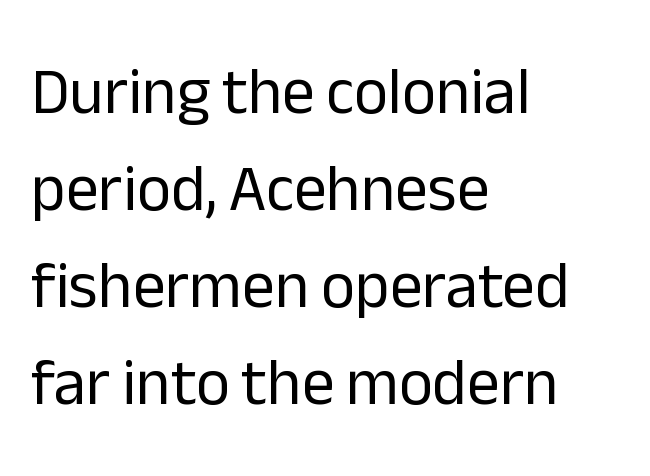
Q: Is the text bold? A: No.
Q: Is the text italic (slanted)? A: No, it is upright.
Q: Is the typeface a serif or a sans-serif typeface? A: Sans-serif.
Q: Is the text underlined? A: No.
Q: How is the paragraph aligned? A: Left-aligned.
Q: Is the spacing between letters normal or unusually wide? A: Normal.
Q: Is the spacing between lines tight, normal or loose? A: Normal.
Q: Width (condensed, normal, or wide)? A: Normal.
Q: Stroke contrast? A: Low.
Q: x-height? A: Medium.
Q: Monospaced? A: No.
